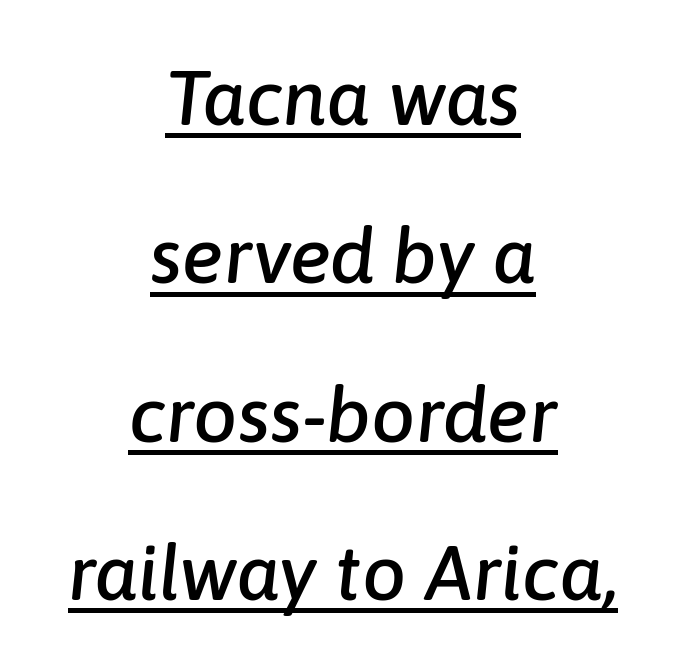
Q: Is the text italic (slanted)? A: Yes, it leans right by about 6 degrees.
Q: Is the text underlined? A: Yes.
Q: How is the paragraph aligned? A: Centered.
Q: Is the spacing between letters normal or unusually wide? A: Normal.
Q: Is the spacing between lines tight, normal or loose? A: Loose.
Q: Width (condensed, normal, or wide)? A: Normal.
Q: Stroke contrast? A: Low.
Q: x-height? A: Medium.
Q: Monospaced? A: No.
